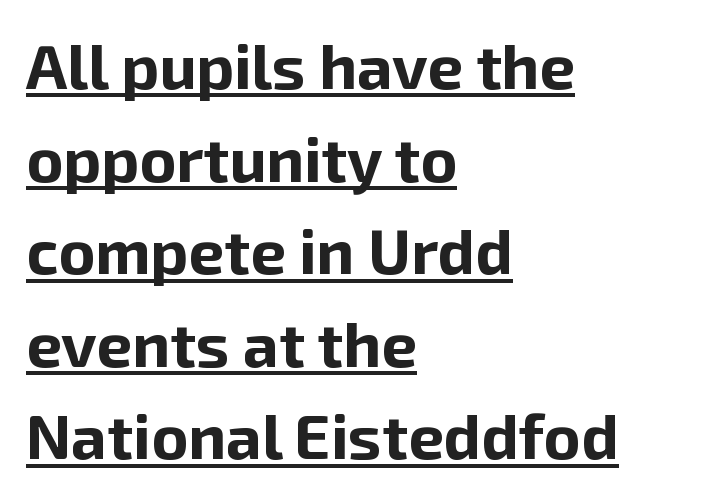
Vertically, the passage feels balanced, rows spaced as you'd expect. Posture: straight, roman, zero tilt. How are the letters spaced? Ordinarily, with no added tracking. The rendering anchors every line to the left-hand side. Thick stems and heavy bowls — unmistakably bold. Note the varied advance widths — an 'i' is clearly narrower than an 'm'.
